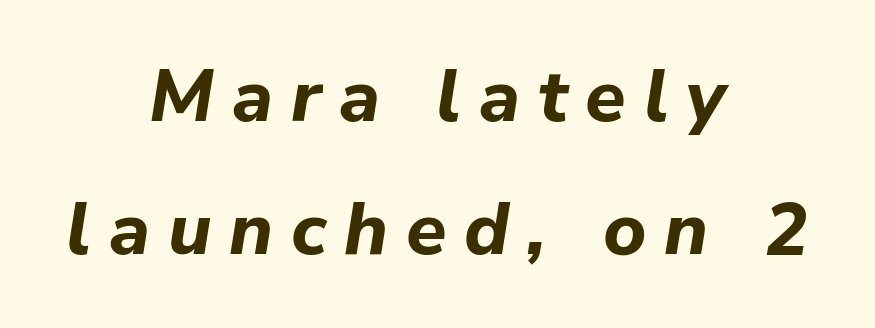
The image shows 74 px bold type, italic (leaning right); set centered, line spacing 1.8x, unusually wide letter spacing (+0.24 em), not underlined; low stroke contrast and a medium x-height.
